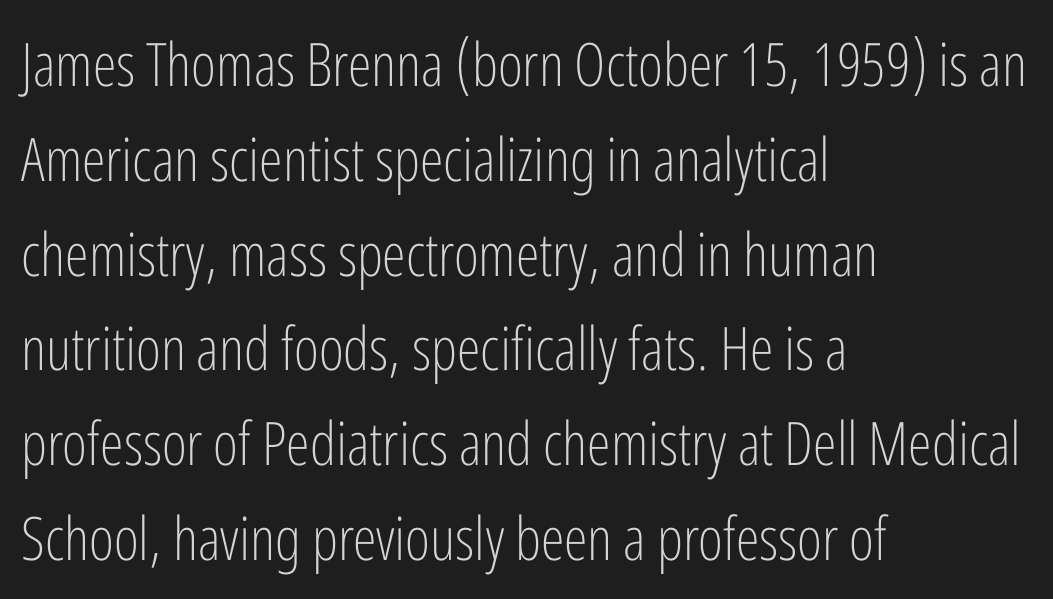
The image shows 60 px light, condensed sans-serif type, upright; set left-aligned, normal line spacing (1.58x), normal letter spacing, not underlined; low stroke contrast and a medium x-height.
